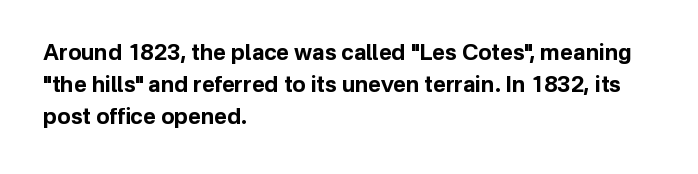
The image shows 22 px bold type, upright; set left-aligned, normal line spacing (1.46x), normal letter spacing, not underlined.
